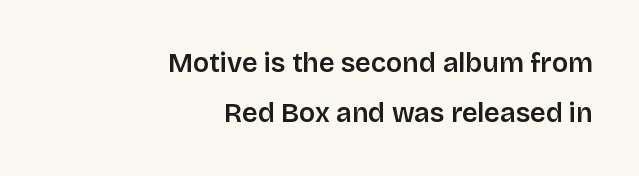
Glance below the letters and you will spot only blank space. The font is running at a semibold setting, under full bold. The type is set solid horizontally, with unmodified tracking. Every stem runs plumb, perpendicular to the baseline.
